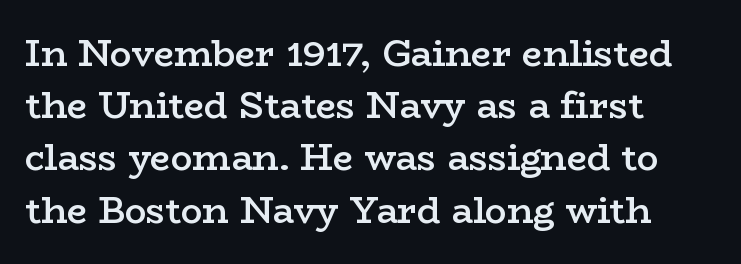
Q: Is the text bold? A: Semi-bold.
Q: Is the text italic (slanted)? A: No, it is upright.
Q: Is the typeface a serif or a sans-serif typeface? A: Serif.
Q: Is the text underlined? A: No.
Q: How is the paragraph aligned? A: Left-aligned.
Q: Is the spacing between letters normal or unusually wide? A: Normal.
Q: Is the spacing between lines tight, normal or loose? A: Normal.
Q: Width (condensed, normal, or wide)? A: Wide.
Q: Stroke contrast? A: Low.
Q: x-height? A: Medium.
Q: Monospaced? A: No.
